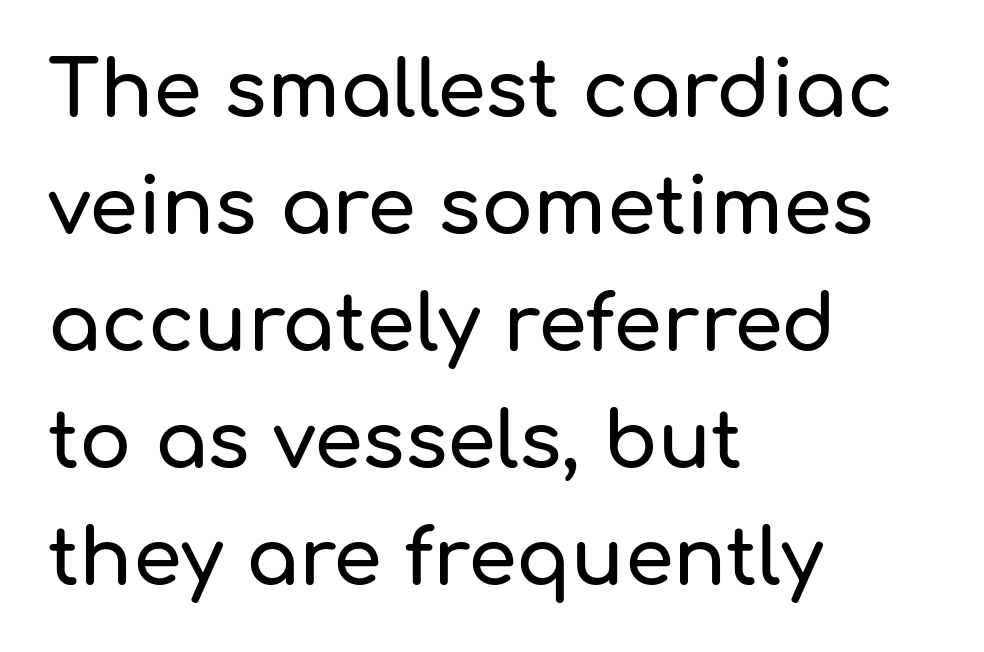
A sans-serif font was chosen for this passage. Do the characters align in a grid? No, the font is proportional. The gap between lines stays unmarked. The paragraph has a hard left edge and a soft right edge. These lines were composed using upright roman letters. Students, observe: this is what conventionally led text looks like.
